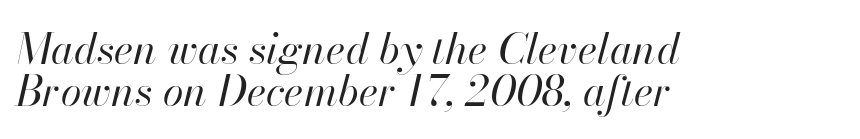
Q: Is the text bold? A: No.
Q: Is the text italic (slanted)? A: Yes, it leans right by about 13 degrees.
Q: Is the text underlined? A: No.
Q: How is the paragraph aligned? A: Left-aligned.
Q: Is the spacing between letters normal or unusually wide? A: Normal.
Q: Is the spacing between lines tight, normal or loose? A: Tight.
Q: Width (condensed, normal, or wide)? A: Normal.
Q: Stroke contrast? A: High.
Q: x-height? A: Small.
Q: Monospaced? A: No.
